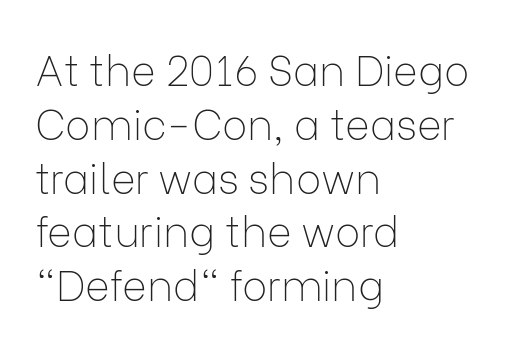
The image shows 42 px thin sans-serif type, upright; set left-aligned, normal line spacing (1.28x), normal letter spacing, not underlined; low stroke contrast and a medium x-height.
